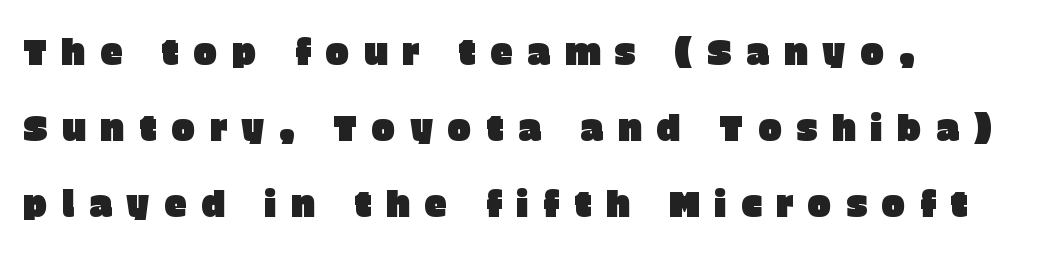
Q: Is the text italic (slanted)? A: No, it is upright.
Q: Is the typeface a serif or a sans-serif typeface? A: Sans-serif.
Q: Is the text underlined? A: No.
Q: How is the paragraph aligned? A: Left-aligned.
Q: Is the spacing between letters normal or unusually wide? A: Unusually wide.
Q: Is the spacing between lines tight, normal or loose? A: Loose.
Q: Width (condensed, normal, or wide)? A: Normal.
Q: Stroke contrast? A: Low.
Q: x-height? A: Large.
Q: Monospaced? A: No.
